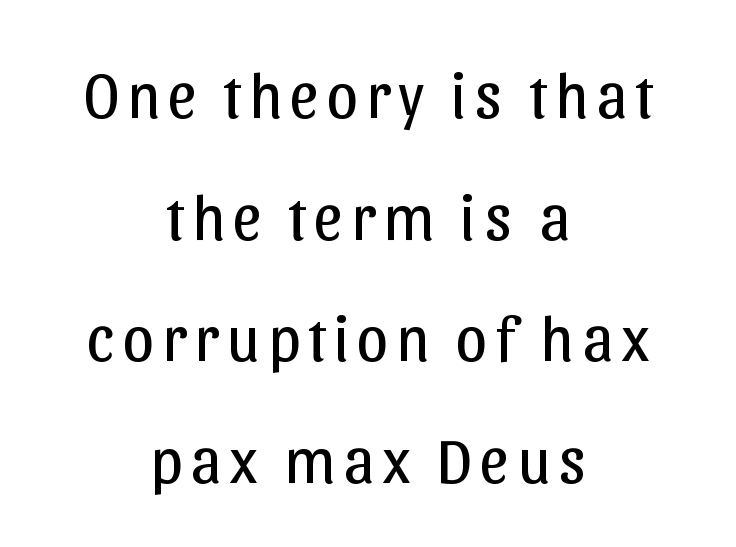
The image shows 64 px regular-weight sans-serif type, upright; set centered, loose line spacing (1.9x), not underlined; low stroke contrast and a medium x-height.
